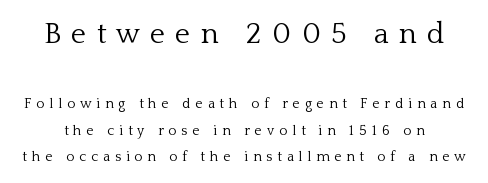
It's the straight-up-and-down kind of type. Loose tracking; the words dissolve into strings of separated letters. A typesetter would call this proportional, since set widths differ per character. Caption: face not bold, strokes unweighted. The strip under each line holds only bare page. Which of the two is more prominent by size? The first, at the top.
